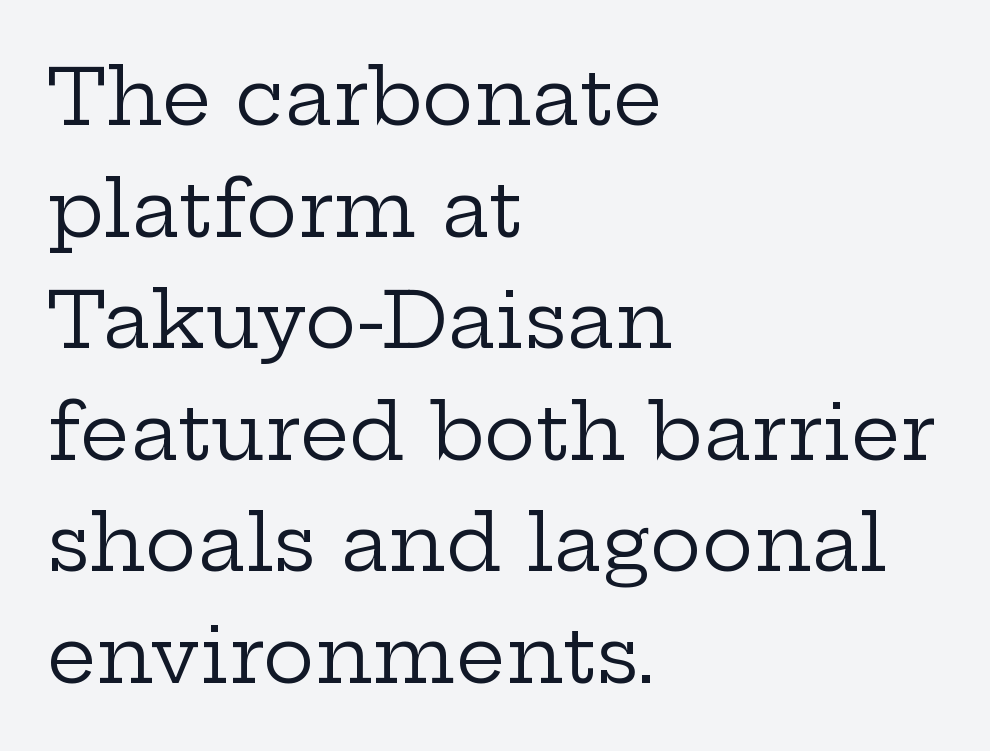
The image shows 78 px regular-weight, wide serif type, upright; set left-aligned, normal line spacing (1.43x), normal letter spacing, not underlined; low stroke contrast and a medium x-height.
